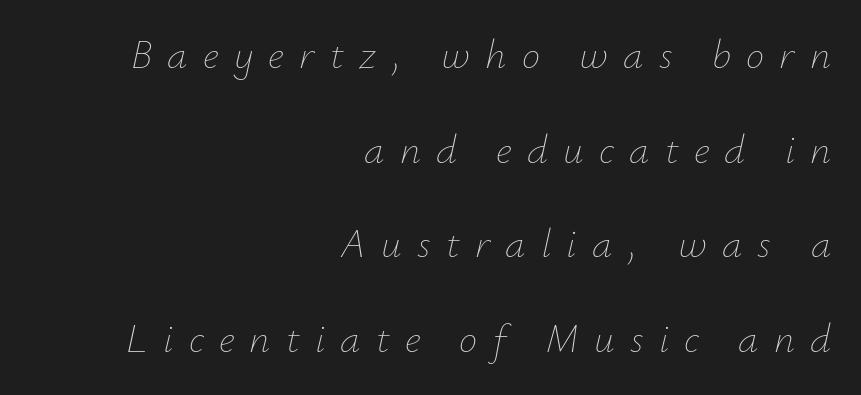
The image shows 41 px thin type, italic (leaning right); set right-aligned, loose line spacing (2.31x), unusually wide letter spacing (+0.37 em), not underlined; low stroke contrast and a small x-height.
